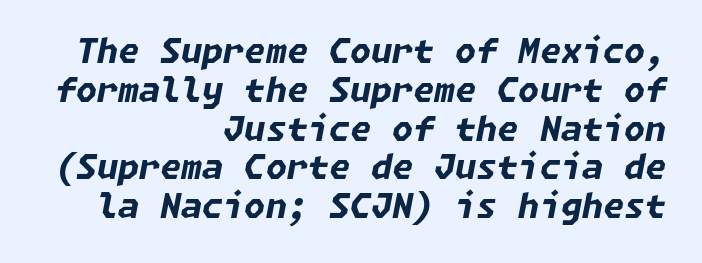
Very little white space separates one row of letters from the next. The setting favours the right margin, as signatures and pull-quotes sometimes do. Strokes here are thick enough to call this a true bold. The type is set solid horizontally, with unmodified tracking.
